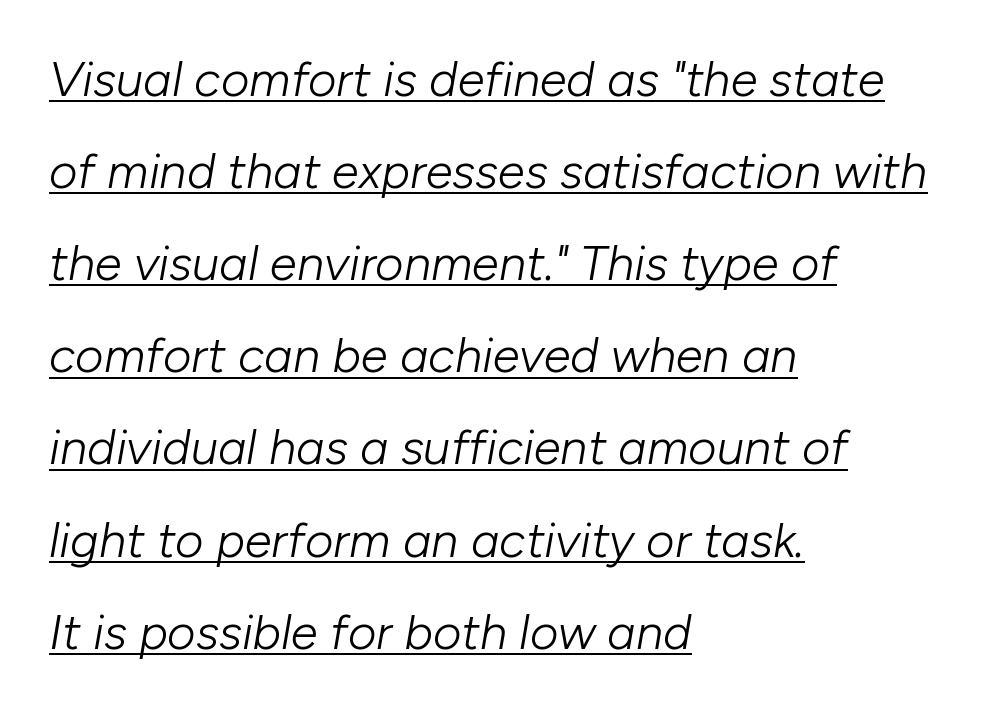
The image shows 49 px light type, italic (leaning right); set left-aligned, line spacing 1.88x, normal letter spacing, underlined; low stroke contrast and a medium x-height.
